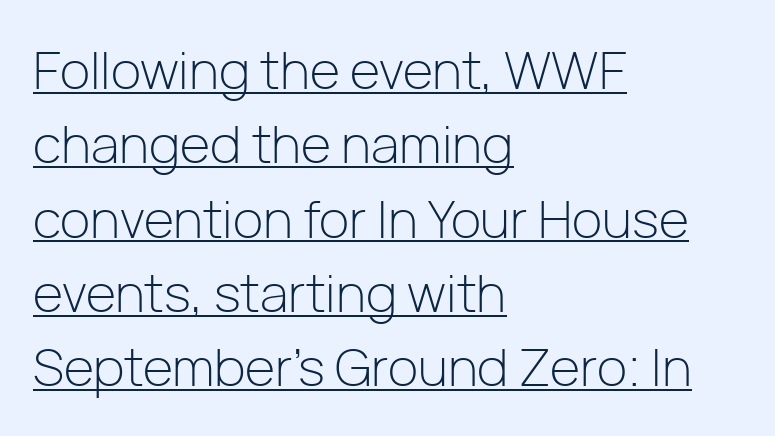
{"serif": "no", "italic": "no", "bold": "no", "weight": "light", "width": "normal", "stroke_contrast": "low", "x_height": "medium", "monospaced": "no", "underline": "yes", "align": "left", "line_spacing": "normal", "line_spacing_ratio": 1.43, "letter_spacing": "normal", "letter_spacing_em": 0.0, "glyph_px": 52}
